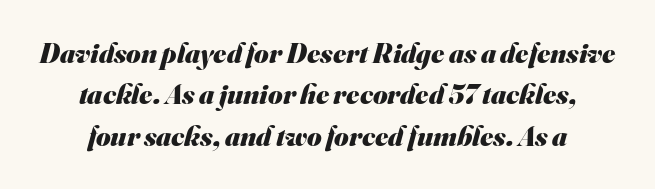
{"serif": "no", "bold": "yes", "weight": "heavy", "width": "normal", "stroke_contrast": "medium", "x_height": "small", "monospaced": "no", "underline": "no", "line_spacing": "normal", "line_spacing_ratio": 1.48, "letter_spacing": "normal", "letter_spacing_em": 0.0, "glyph_px": 28}
